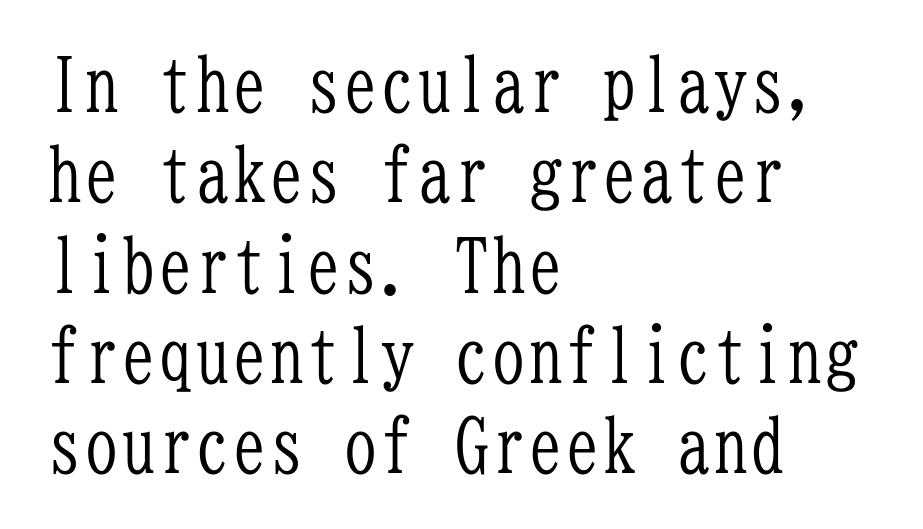
The image shows 74 px light, condensed serif type, upright, monospaced; set left-aligned, line spacing 1.22x, normal letter spacing, not underlined; low stroke contrast and a medium x-height.
